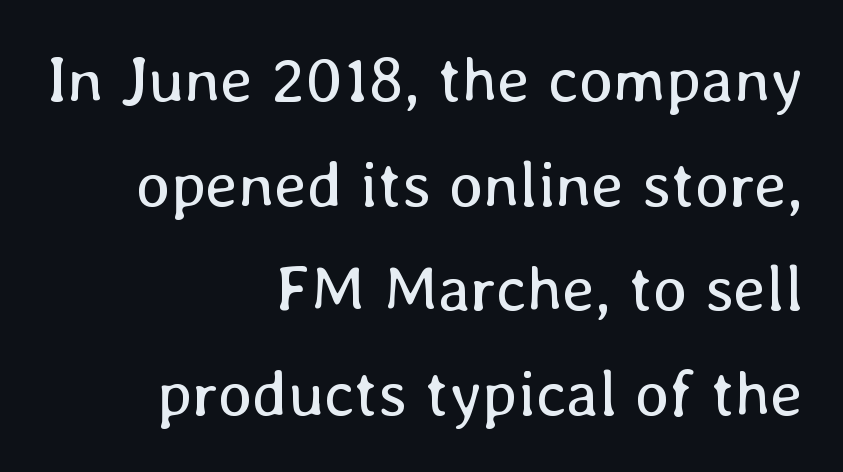
Heaviness? Minimal to ordinary, like unemphasized prose. A typesetter would call this zero additional tracking. A roman cut, with each character standing at attention. Underline: absent. A typesetter would call this proportional, since set widths differ per character. Notice how descenders clear the ascenders below comfortably — that's standard leading.
